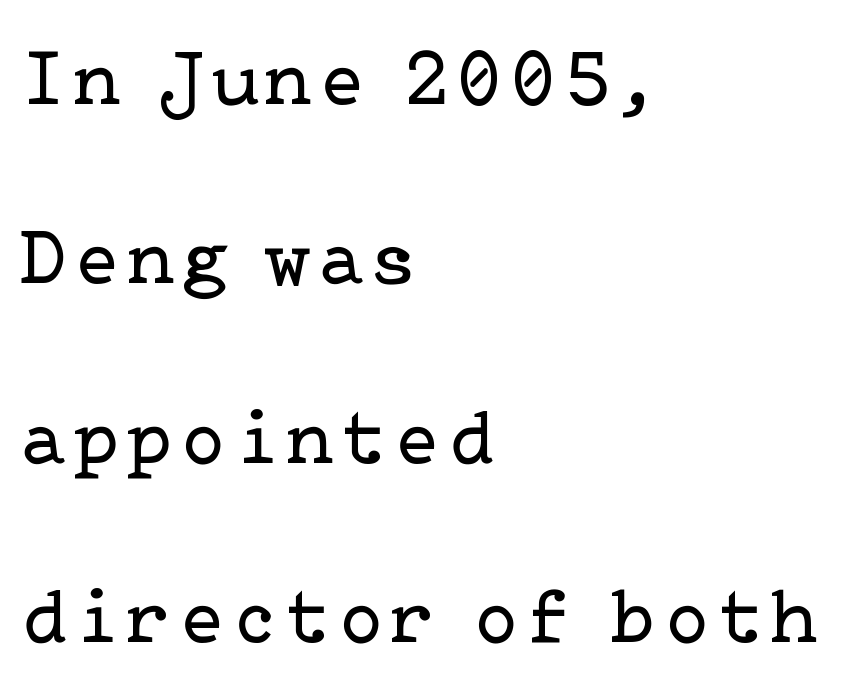
Q: Is the text bold? A: No.
Q: Is the text italic (slanted)? A: No, it is upright.
Q: Is the typeface a serif or a sans-serif typeface? A: Serif.
Q: Is the text underlined? A: No.
Q: How is the paragraph aligned? A: Left-aligned.
Q: Is the spacing between lines tight, normal or loose? A: Loose.
Q: Width (condensed, normal, or wide)? A: Normal.
Q: Stroke contrast? A: Low.
Q: x-height? A: Medium.
